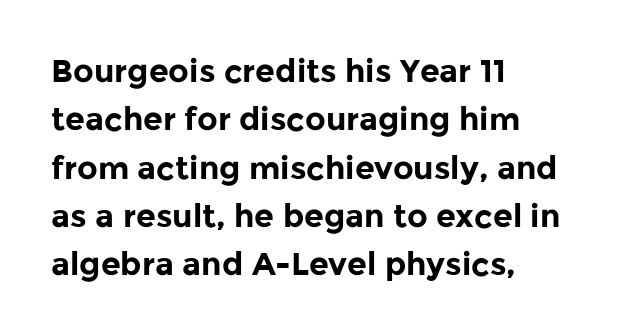
This sample keeps an unexceptional amount of space between lines. Nobody drew a line under any word here. The face used here is rendered with its standard letterfit. The font family rendered here belongs to the sans-serif group.
